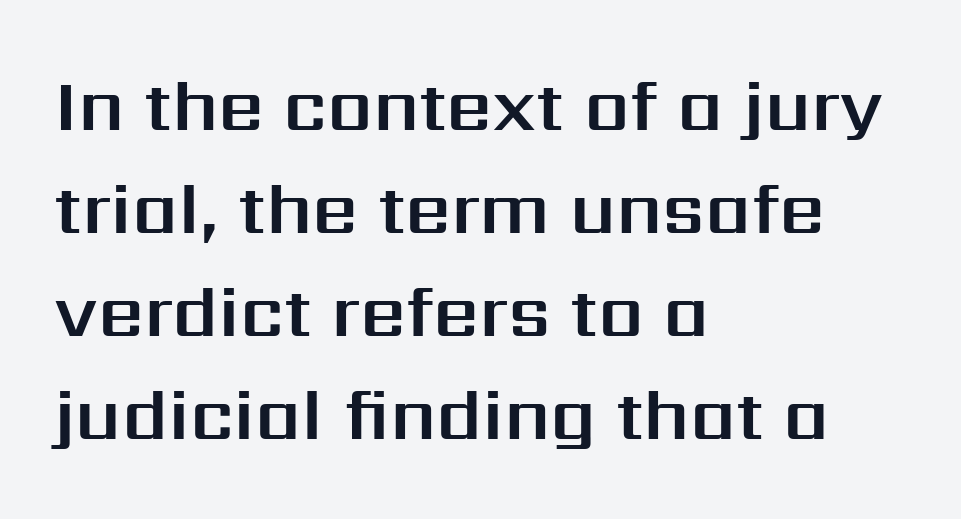
{"serif": "no", "italic": "no", "width": "normal", "stroke_contrast": "medium", "x_height": "medium", "monospaced": "no", "underline": "no", "align": "left", "line_spacing": "normal", "line_spacing_ratio": 1.43, "letter_spacing": "normal", "letter_spacing_em": 0.0, "glyph_px": 72}
